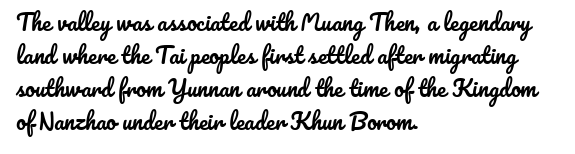
A clean baseline with only descenders dipping below it. Standard letterfit; no display-style spreading of the glyphs. Notice how descenders clear the ascenders below comfortably — that's standard leading. Does the copy run flush right? No — it runs flush left.
